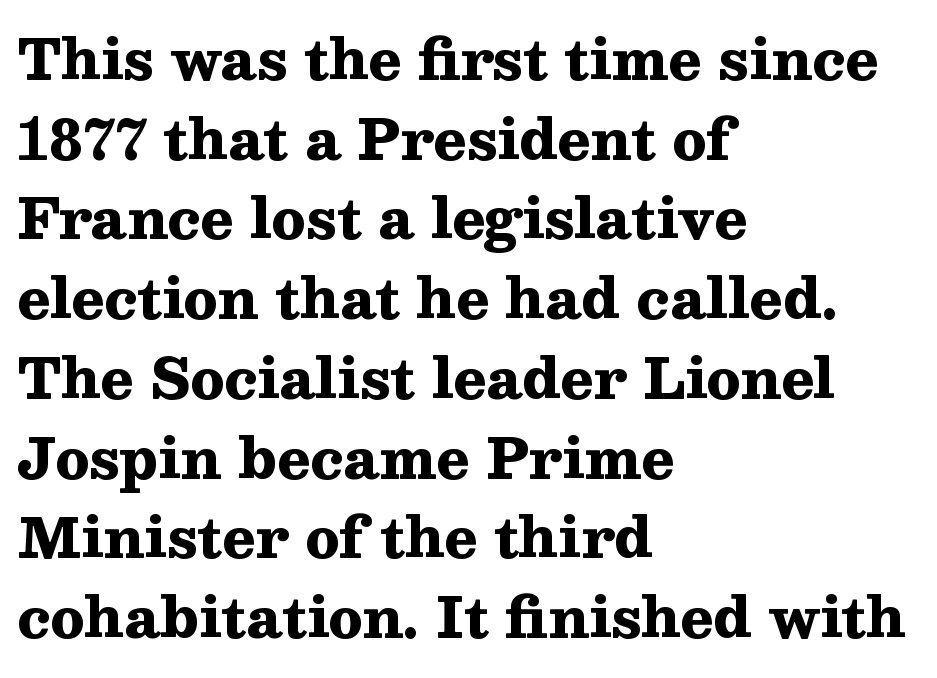
Q: Is the text bold? A: Yes.
Q: Is the text italic (slanted)? A: No, it is upright.
Q: Is the typeface a serif or a sans-serif typeface? A: Serif.
Q: Is the text underlined? A: No.
Q: How is the paragraph aligned? A: Left-aligned.
Q: Is the spacing between letters normal or unusually wide? A: Normal.
Q: Is the spacing between lines tight, normal or loose? A: Normal.
Q: Width (condensed, normal, or wide)? A: Wide.
Q: Stroke contrast? A: Medium.
Q: x-height? A: Medium.
Q: Monospaced? A: No.
